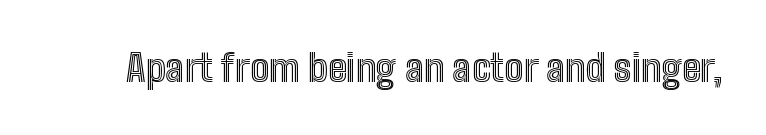
The image shows 38 px condensed type, upright; set normal letter spacing, not underlined; a medium x-height.
